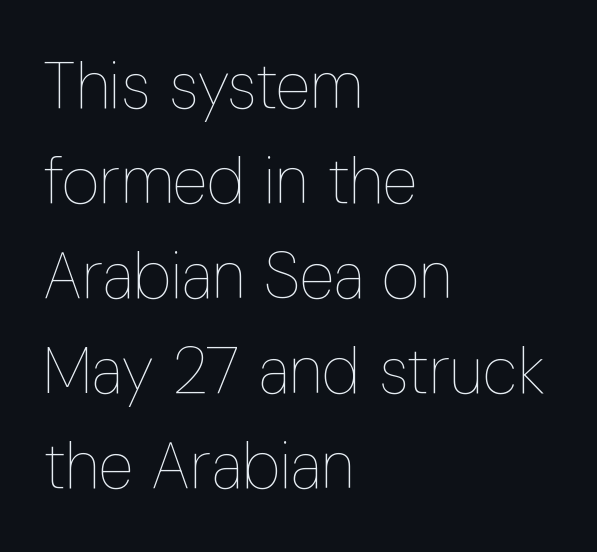
This sample has the flowing, uneven cadence of proportional lettering. Left-aligned paragraph, ragged on the right. Posture: vertical. These lines keep a tight, regular rhythm from letter to letter.
